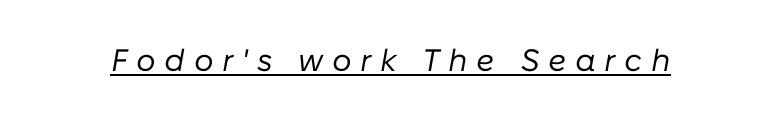
The image shows 31 px regular-weight type, italic (leaning right); set unusually wide letter spacing (+0.28 em), underlined; low stroke contrast and a medium x-height.
